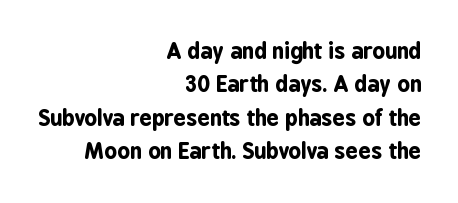
Typographic density is high because the face is bold. Line spacing here is normal. Visually the block forms a straight wall on the right and a jagged coastline on the left. The foot of each line stays bare and open. Quick note: not italic, upright.
